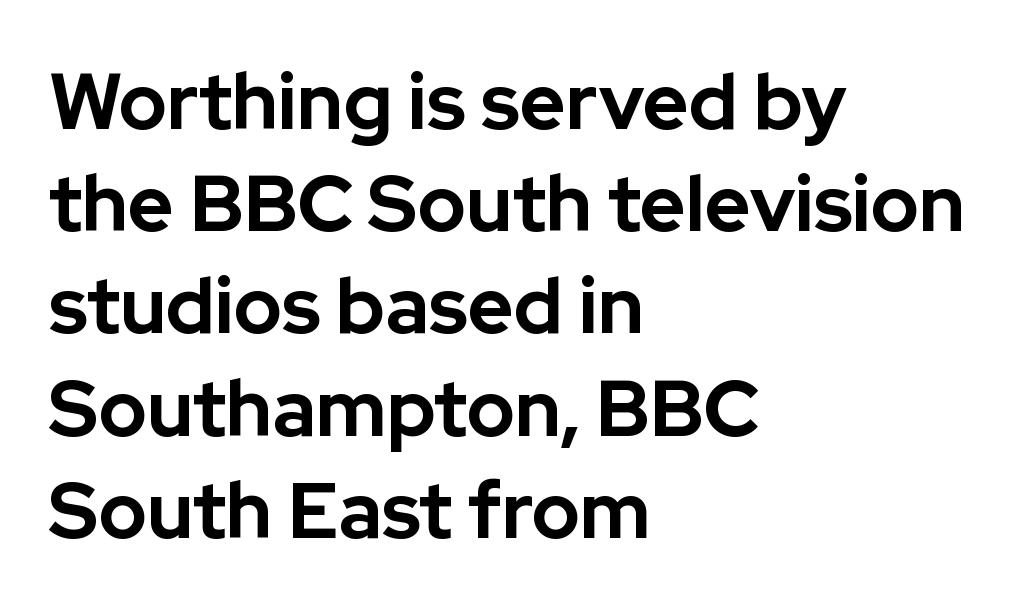
The image shows 78 px bold sans-serif type, upright; set left-aligned, normal line spacing (1.31x), normal letter spacing, not underlined; low stroke contrast and a medium x-height.
